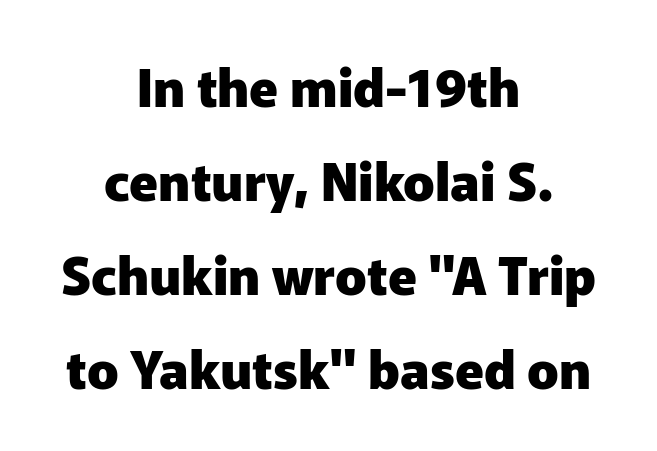
Q: Is the text bold? A: Yes.
Q: Is the text italic (slanted)? A: No, it is upright.
Q: Is the typeface a serif or a sans-serif typeface? A: Sans-serif.
Q: Is the text underlined? A: No.
Q: How is the paragraph aligned? A: Centered.
Q: Is the spacing between letters normal or unusually wide? A: Normal.
Q: Width (condensed, normal, or wide)? A: Normal.
Q: Stroke contrast? A: Low.
Q: x-height? A: Medium.
Q: Monospaced? A: No.
